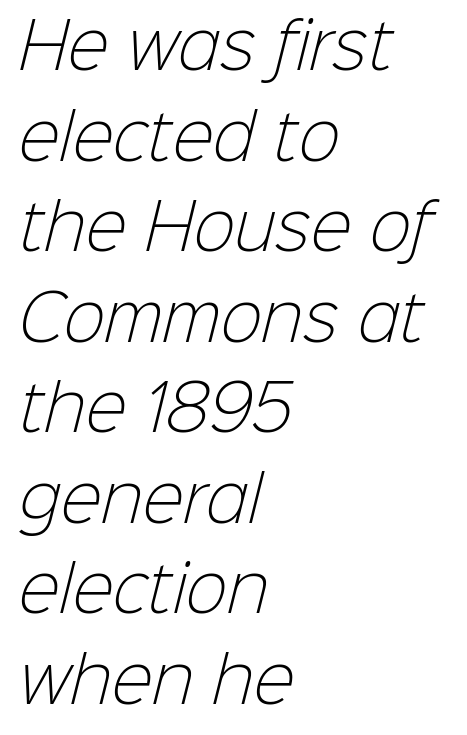
The baseline area is clear. Unbolded letterforms with no extra heft. Spacing verdict: proportional, widths tailored to each character. The rag falls on the right side of this text block. Rows of type keep a routine distance in the vertical direction.
